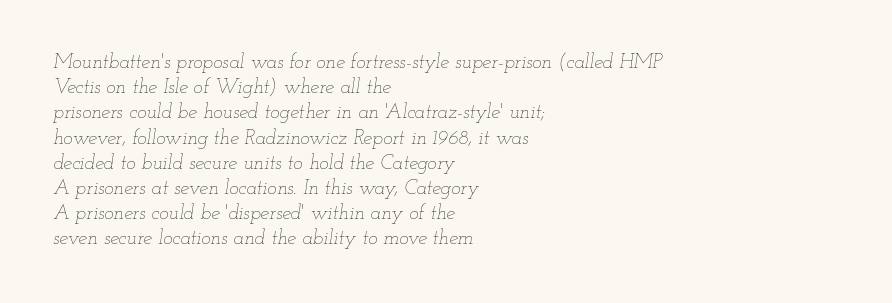
You can tell it's italic because the verticals aren't actually vertical. Tracking here is standard; glyphs follow each other at the usual distance. Bare-footed words on every line. Visually the block forms a straight wall on the left and a jagged coastline on the right.
